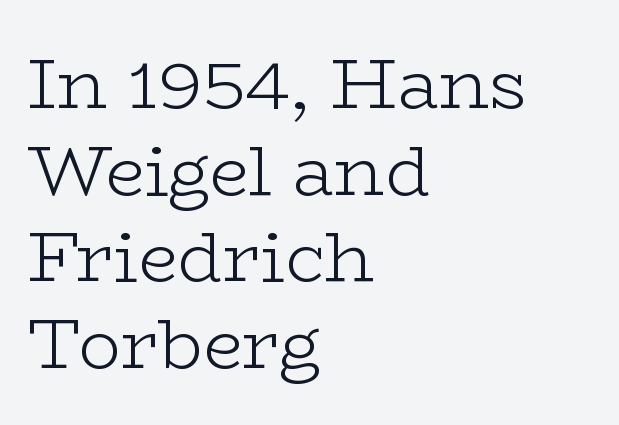
Q: Is the text bold? A: No.
Q: Is the text italic (slanted)? A: No, it is upright.
Q: Is the typeface a serif or a sans-serif typeface? A: Serif.
Q: Is the text underlined? A: No.
Q: How is the paragraph aligned? A: Left-aligned.
Q: Is the spacing between letters normal or unusually wide? A: Normal.
Q: Width (condensed, normal, or wide)? A: Wide.
Q: Stroke contrast? A: Low.
Q: x-height? A: Medium.
Q: Monospaced? A: No.
